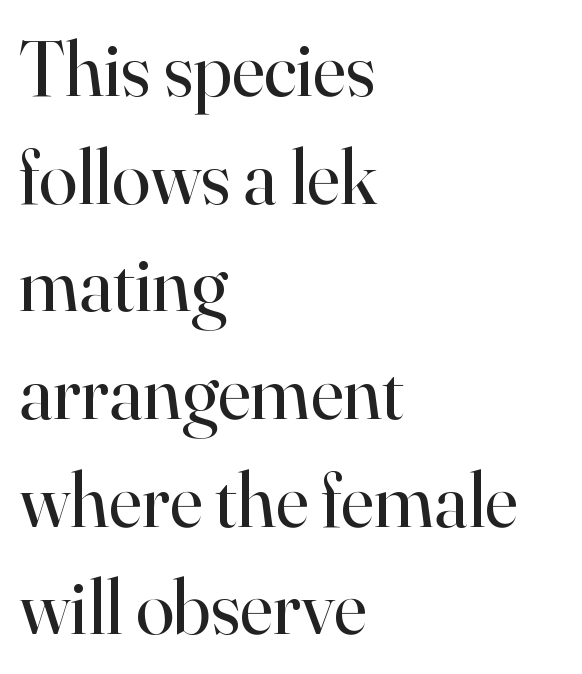
The image shows 78 px regular-weight serif type, upright; set left-aligned, normal line spacing (1.38x), normal letter spacing, not underlined; high stroke contrast and a small x-height.
